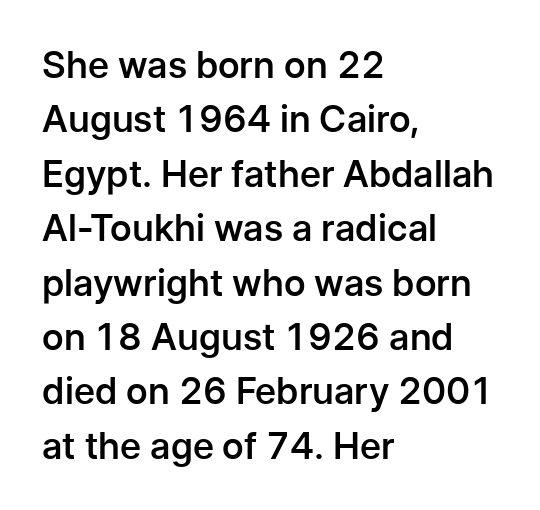
The passage shown is typed in a proportional face where columns would drift. The glyphs are unaccompanied by any horizontal stroke below them. Stroke terminals: plain, sans-serif. A classic flush-left, rag-right setting is used for this passage. The face used here is rendered with its standard letterfit. Leading: standard.
